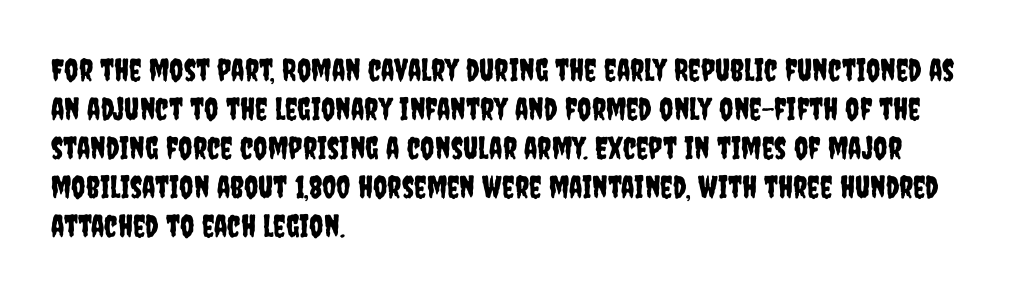
The image shows 31 px condensed sans-serif type, upright; set left-aligned, normal line spacing (1.26x), normal letter spacing, not underlined; low stroke contrast and a large x-height.
